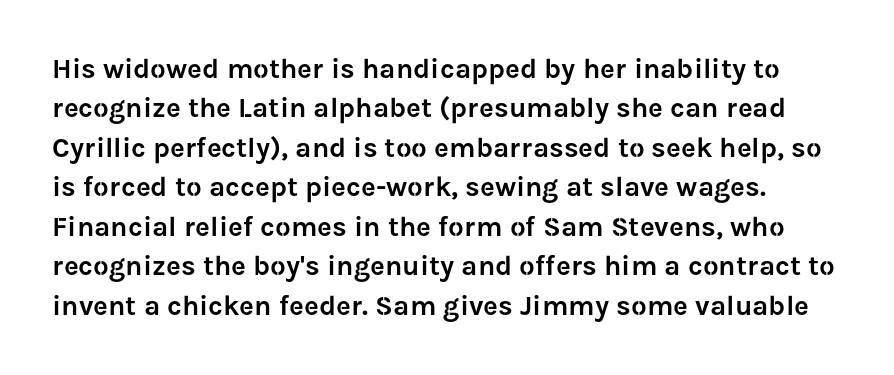
This sample uses a sans-serif face. Beneath every word, the page is bare. Honestly, the row spacing looks completely unremarkable. Varying glyph widths throughout — classic text-font behaviour. There is no visible air inserted between adjacent glyphs.
